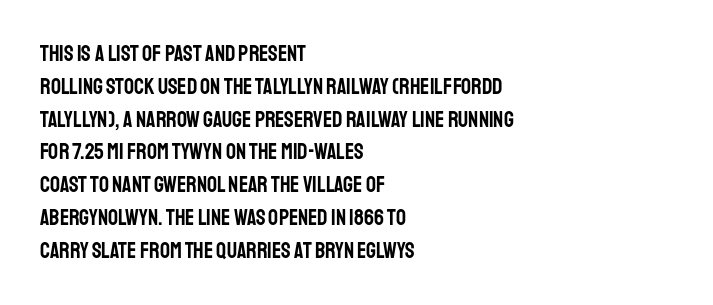
{"italic": "no", "underline": "no", "align": "left", "line_spacing": "normal", "line_spacing_ratio": 1.49, "letter_spacing": "normal", "letter_spacing_em": 0.0, "glyph_px": 22}
